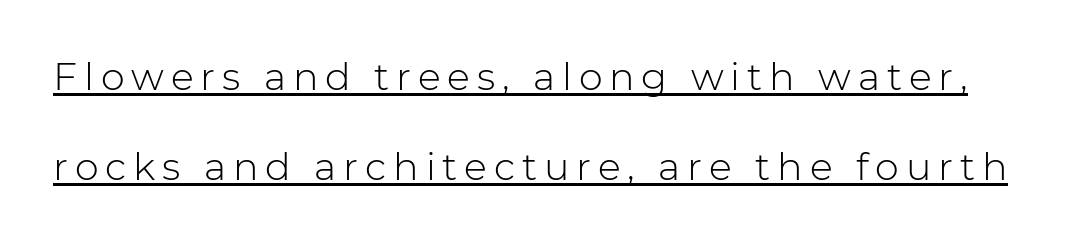
The string is rendered with underlining switched on. You could fit nearly another row in the gap between these rows. You can tell from the bare stems that sans-serif type was used. Bold? No — there's no thickening of the strokes. A typesetter would mark this as roman, not italic. These lines are rendered in a variable-pitch font.
